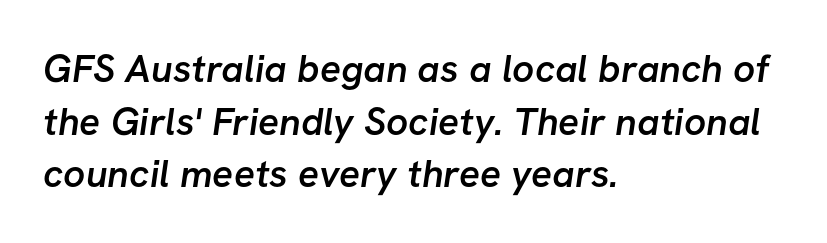
Q: Is the text bold? A: Semi-bold.
Q: Is the typeface a serif or a sans-serif typeface? A: Sans-serif.
Q: Is the text underlined? A: No.
Q: How is the paragraph aligned? A: Left-aligned.
Q: Is the spacing between letters normal or unusually wide? A: Normal.
Q: Is the spacing between lines tight, normal or loose? A: Normal.
Q: Width (condensed, normal, or wide)? A: Normal.
Q: Stroke contrast? A: Low.
Q: x-height? A: Medium.
Q: Monospaced? A: No.
